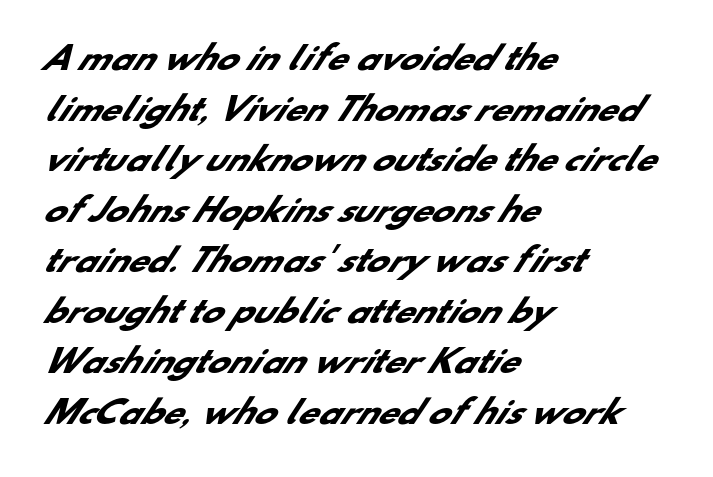
The image shows 32 px heavy sans-serif type; set left-aligned, normal line spacing (1.58x), normal letter spacing, not underlined; low stroke contrast and a small x-height.
